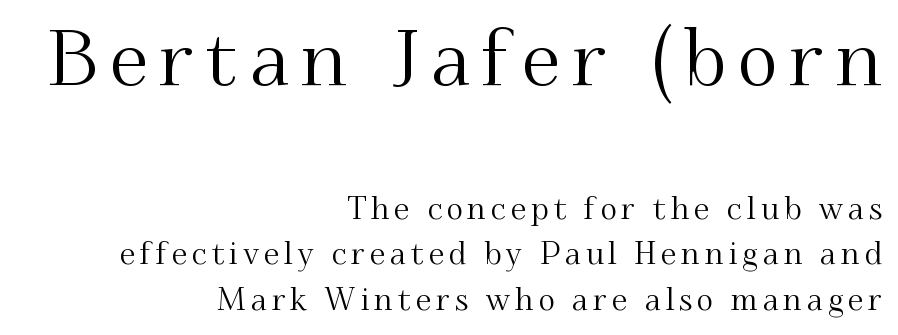
Q: Is the text italic (slanted)? A: No, it is upright.
Q: Is the typeface a serif or a sans-serif typeface? A: Serif.
Q: Is the text underlined? A: No.
Q: How is the paragraph aligned? A: Right-aligned.
Q: Is the spacing between lines tight, normal or loose? A: Normal.
Q: Which block of text is set in a larger size, the first (top) or the second (bottom)? A: The first (top) one.
Q: Width (condensed, normal, or wide)? A: Normal.
Q: Stroke contrast? A: Medium.
Q: x-height? A: Small.
Q: Monospaced? A: No.
